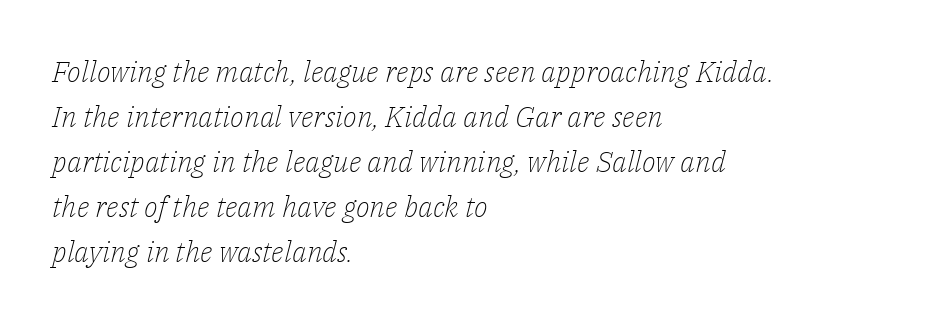
{"serif": "yes", "italic": "yes", "lean": "right", "slant_degrees": 14, "bold": "no", "weight": "light", "width": "normal", "stroke_contrast": "low", "x_height": "medium", "monospaced": "no", "underline": "no", "align": "left", "line_spacing": "normal", "line_spacing_ratio": 1.55, "letter_spacing": "normal", "letter_spacing_em": 0.0, "glyph_px": 29}
